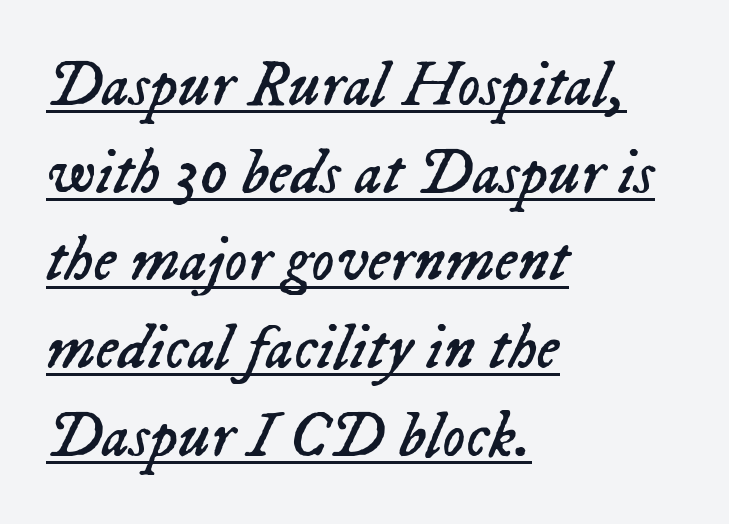
The face used here is proportionally spaced, like ordinary book or web type. In terms of posture, this sample is oblique. A typesetter would call this leading conventional body-copy spacing. Letters have the restrained weight of plain body copy at most.
